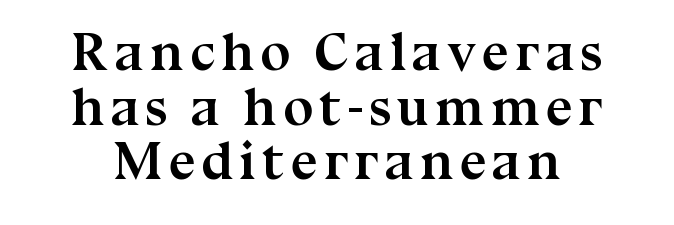
Unlike italic type, these characters show no tilt at all. The strip under each line holds only bare page. Varying glyph widths throughout — classic text-font behaviour. Stroke thickness is high; the sample reads as a true bold. A typesetter would label this face a serif. Successive baselines arrive quickly, one right under another.
